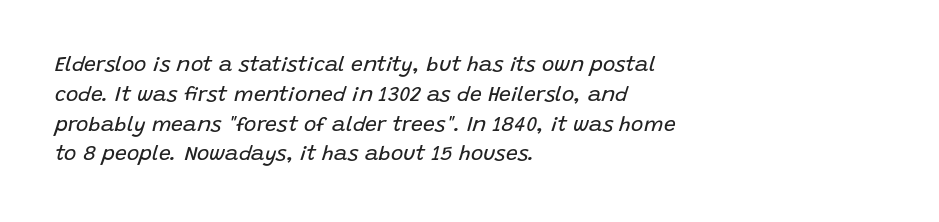
The image shows 21 px text type, italic (leaning right); set left-aligned, normal line spacing (1.42x), normal letter spacing, not underlined.
